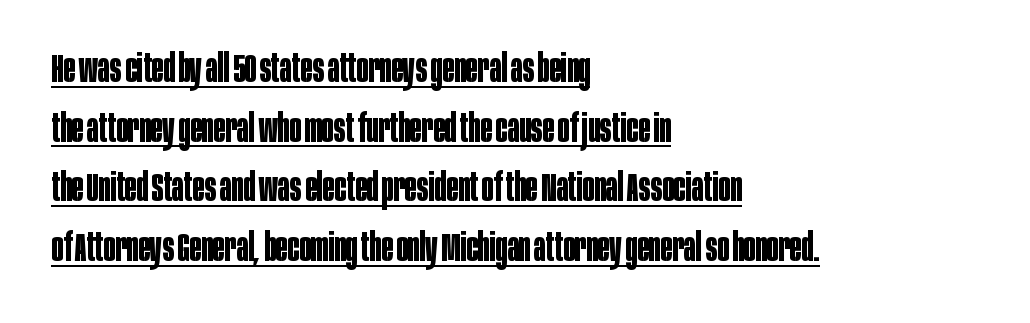
Q: Is the text bold? A: Yes.
Q: Is the text italic (slanted)? A: No, it is upright.
Q: Is the typeface a serif or a sans-serif typeface? A: Sans-serif.
Q: Is the text underlined? A: Yes.
Q: How is the paragraph aligned? A: Left-aligned.
Q: Is the spacing between letters normal or unusually wide? A: Normal.
Q: Is the spacing between lines tight, normal or loose? A: Normal.
Q: Width (condensed, normal, or wide)? A: Condensed.
Q: Stroke contrast? A: Low.
Q: x-height? A: Large.
Q: Monospaced? A: No.
